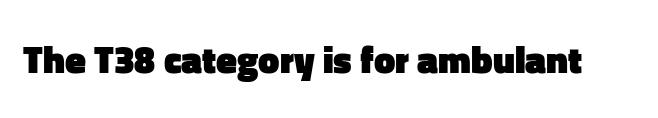
Q: Is the text bold? A: Yes.
Q: Is the text italic (slanted)? A: No, it is upright.
Q: Is the typeface a serif or a sans-serif typeface? A: Sans-serif.
Q: Is the text underlined? A: No.
Q: Is the spacing between letters normal or unusually wide? A: Normal.
Q: Width (condensed, normal, or wide)? A: Normal.
Q: Stroke contrast? A: Low.
Q: x-height? A: Medium.
Q: Monospaced? A: No.
